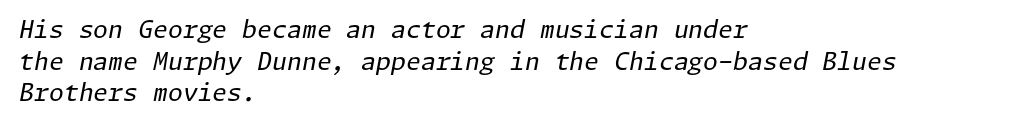
The image shows 24 px text type, italic (leaning right); set left-aligned, normal line spacing (1.32x), normal letter spacing, not underlined.
